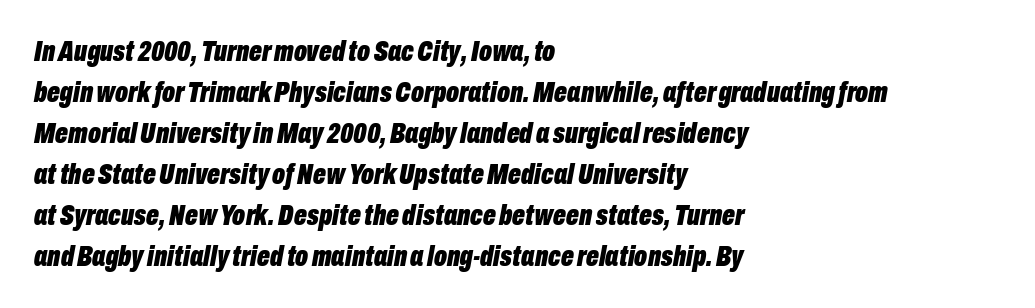
Q: Is the text bold? A: Yes.
Q: Is the text italic (slanted)? A: Yes, it leans right by about 10 degrees.
Q: Is the text underlined? A: No.
Q: How is the paragraph aligned? A: Left-aligned.
Q: Is the spacing between letters normal or unusually wide? A: Normal.
Q: Is the spacing between lines tight, normal or loose? A: Normal.
Q: Width (condensed, normal, or wide)? A: Condensed.
Q: Stroke contrast? A: Low.
Q: x-height? A: Medium.
Q: Monospaced? A: No.
